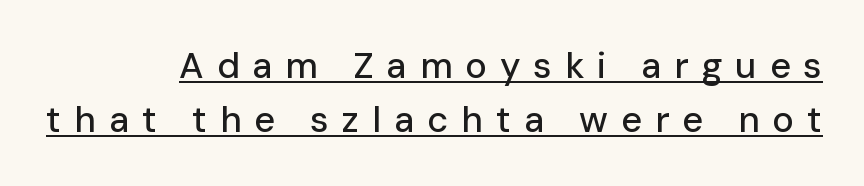
The image shows 36 px sans-serif type, upright; set right-aligned, normal line spacing (1.5x), unusually wide letter spacing (+0.36 em), underlined; low stroke contrast and a medium x-height.
